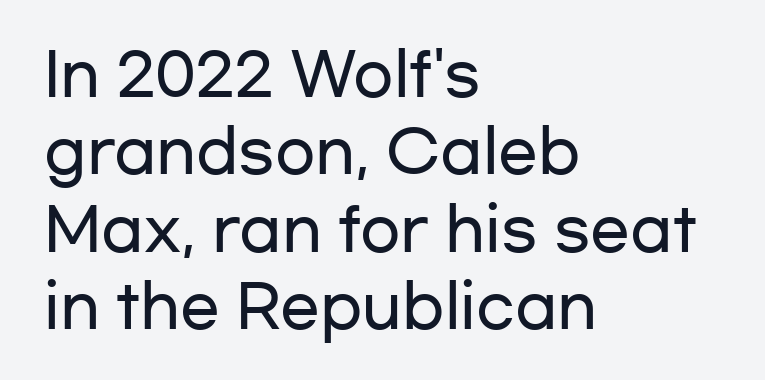
{"serif": "no", "italic": "no", "width": "wide", "stroke_contrast": "low", "x_height": "medium", "monospaced": "no", "underline": "no", "align": "left", "line_spacing": "normal", "line_spacing_ratio": 1.31, "letter_spacing": "normal", "letter_spacing_em": 0.0, "glyph_px": 59}
